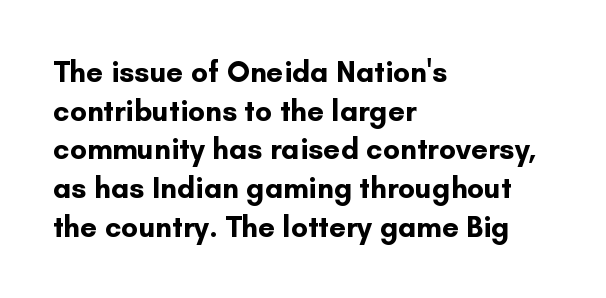
Q: Is the text bold? A: Yes.
Q: Is the text italic (slanted)? A: No, it is upright.
Q: Is the typeface a serif or a sans-serif typeface? A: Sans-serif.
Q: Is the text underlined? A: No.
Q: How is the paragraph aligned? A: Left-aligned.
Q: Is the spacing between letters normal or unusually wide? A: Normal.
Q: Is the spacing between lines tight, normal or loose? A: Normal.
Q: Width (condensed, normal, or wide)? A: Normal.
Q: Stroke contrast? A: Low.
Q: x-height? A: Small.
Q: Monospaced? A: No.
